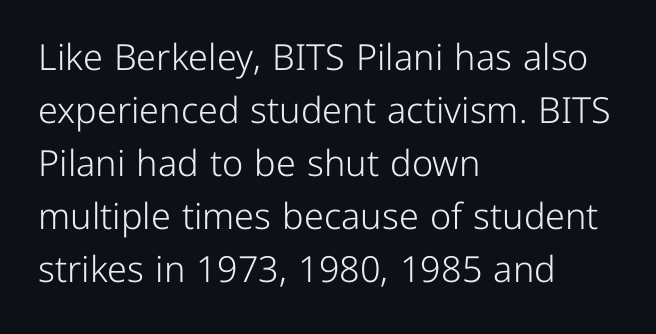
Nothing unusual about the tracking: characters are spaced as the font intends. This sample uses an upright cut, with every glyph sitting square on the baseline. The weight tops out at a normal text grade. Quick note: interline space is typical. These lines are rendered in a variable-pitch font.
